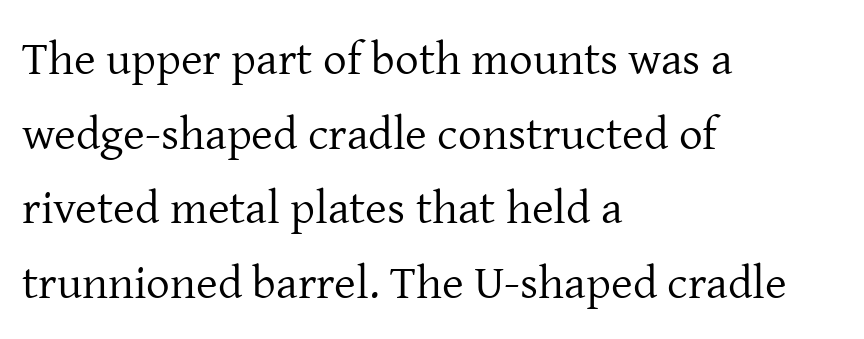
Q: Is the text bold? A: No.
Q: Is the text italic (slanted)? A: No, it is upright.
Q: Is the typeface a serif or a sans-serif typeface? A: Serif.
Q: Is the text underlined? A: No.
Q: How is the paragraph aligned? A: Left-aligned.
Q: Is the spacing between letters normal or unusually wide? A: Normal.
Q: Is the spacing between lines tight, normal or loose? A: Normal.
Q: Width (condensed, normal, or wide)? A: Normal.
Q: Stroke contrast? A: Low.
Q: x-height? A: Medium.
Q: Monospaced? A: No.
